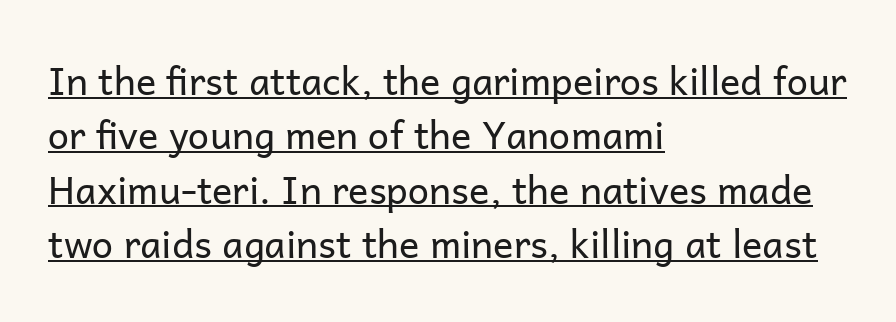
The image shows 38 px regular-weight sans-serif type, upright; set left-aligned, normal line spacing (1.43x), normal letter spacing, underlined; low stroke contrast and a medium x-height.
